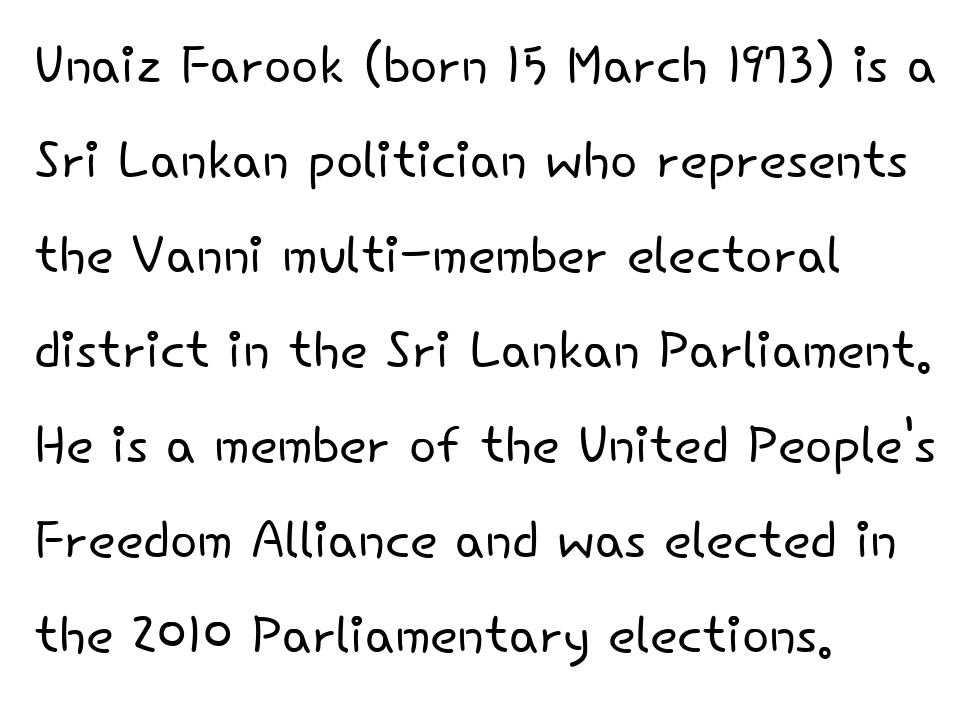
Looks like regular typesetting: each glyph gets only the width it needs. The passage shown is not underscored anywhere. Teacher's note: observe the even left margin — that is flush-left alignment. Here the glyphs are tracked normally, forming tight word shapes.
